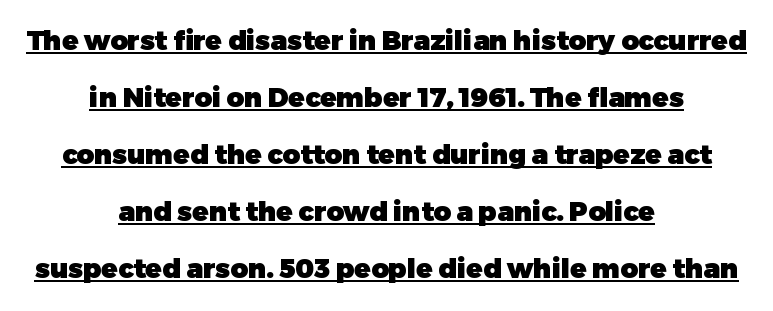
{"italic": "no", "bold": "yes", "underline": "yes", "align": "center", "line_spacing": "loose", "line_spacing_ratio": 2.11, "letter_spacing": "normal", "letter_spacing_em": 0.0, "glyph_px": 27}
